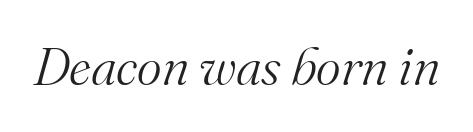
Q: Is the text bold? A: No.
Q: Is the text italic (slanted)? A: Yes, it leans right by about 16 degrees.
Q: Is the typeface a serif or a sans-serif typeface? A: Serif.
Q: Is the text underlined? A: No.
Q: Is the spacing between letters normal or unusually wide? A: Normal.
Q: Width (condensed, normal, or wide)? A: Normal.
Q: Stroke contrast? A: Medium.
Q: x-height? A: Small.
Q: Monospaced? A: No.
